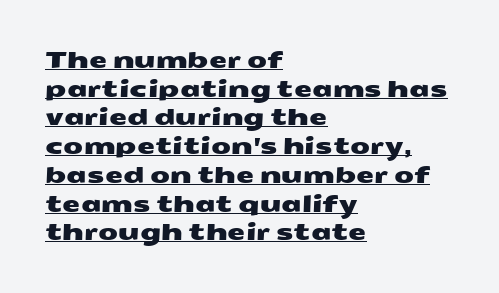
Q: Is the text underlined? A: Yes.
Q: How is the paragraph aligned? A: Left-aligned.
Q: Is the spacing between letters normal or unusually wide? A: Normal.
Q: Is the spacing between lines tight, normal or loose? A: Normal.
